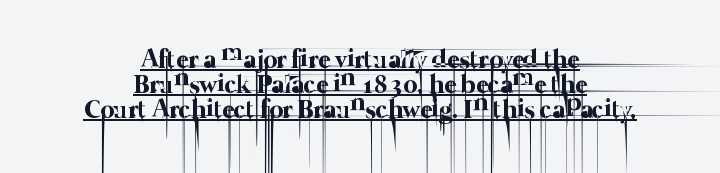
Whoever set this chose condensed vertical rhythm over breathing room. Leftover space on each line is divided equally before and after the words. Compared with a typical body face, this is equally light or lighter still. The passage shown is underscored from start to finish. A typesetter would call this zero additional tracking.
